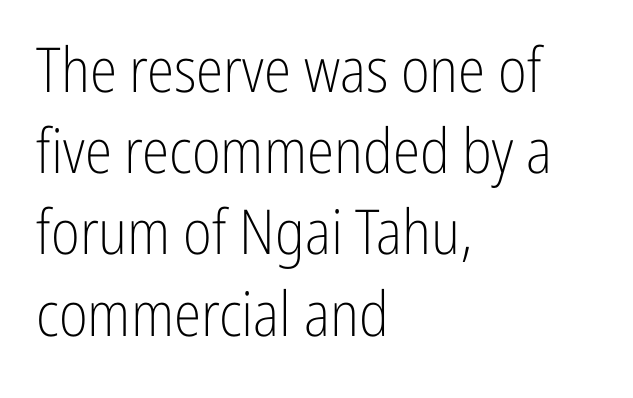
The image shows 62 px light, condensed sans-serif type, upright; set left-aligned, normal line spacing (1.31x), normal letter spacing, not underlined; low stroke contrast and a medium x-height.
